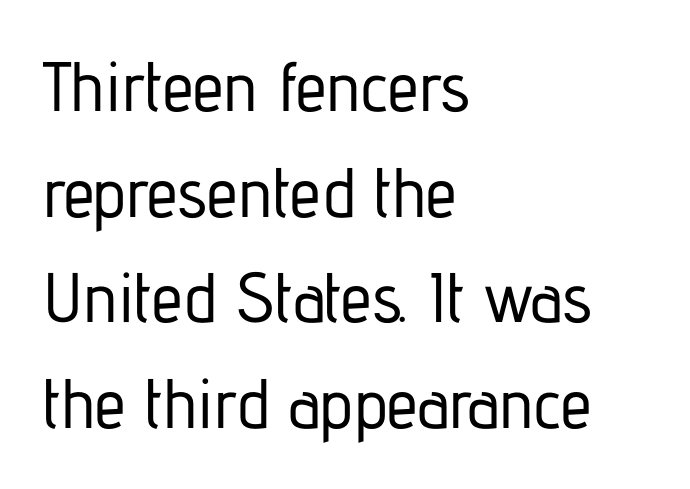
The image shows 70 px condensed sans-serif type, upright; set left-aligned, normal line spacing (1.51x), normal letter spacing, not underlined; low stroke contrast and a medium x-height.
